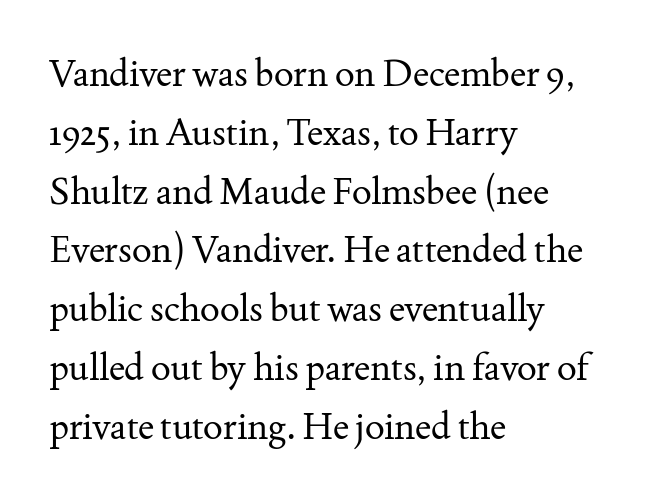
{"serif": "yes", "italic": "no", "bold": "no", "weight": "regular", "width": "normal", "stroke_contrast": "medium", "x_height": "small", "monospaced": "no", "underline": "no", "align": "left", "line_spacing": "normal", "line_spacing_ratio": 1.59, "letter_spacing": "normal", "letter_spacing_em": 0.0, "glyph_px": 37}
